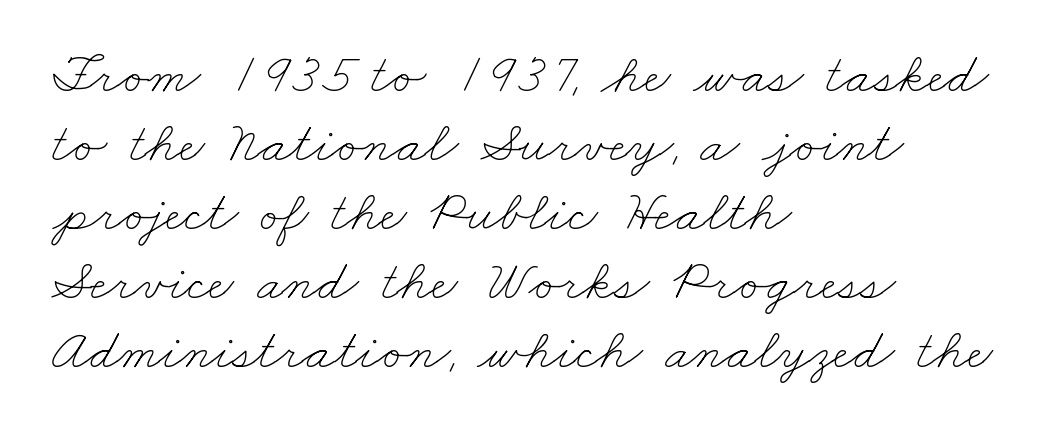
Character widths vary here, with narrow letters taking less room than wide ones. Letters have the restrained weight of plain body copy at most. Descender tails drop into unmarked territory. Characters follow at the spacing the type designer built in.
